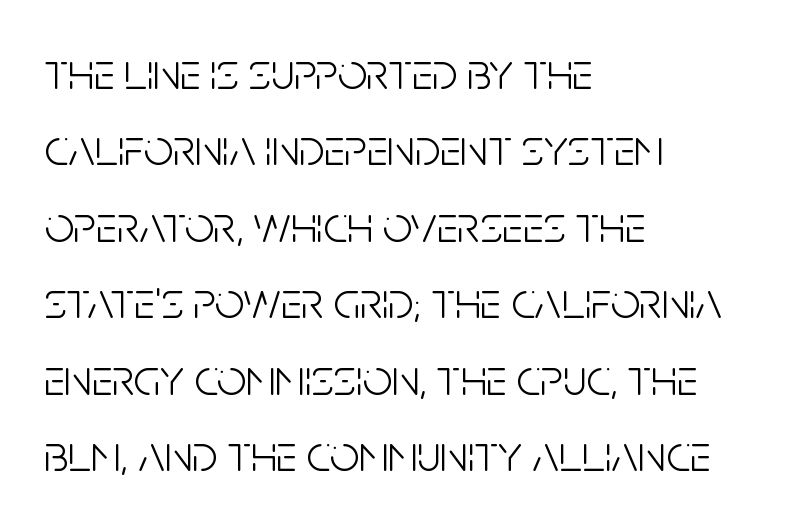
Q: Is the text bold? A: No.
Q: Is the text italic (slanted)? A: No, it is upright.
Q: Is the typeface a serif or a sans-serif typeface? A: Sans-serif.
Q: Is the text underlined? A: No.
Q: How is the paragraph aligned? A: Left-aligned.
Q: Is the spacing between letters normal or unusually wide? A: Normal.
Q: Is the spacing between lines tight, normal or loose? A: Normal.
Q: Width (condensed, normal, or wide)? A: Condensed.
Q: Stroke contrast? A: Low.
Q: x-height? A: Large.
Q: Monospaced? A: No.
